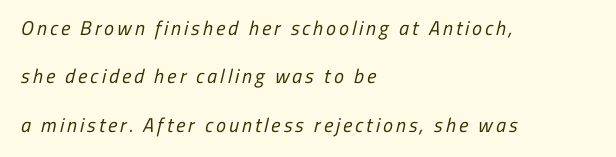
{"bold": "no", "underline": "no", "align": "left", "line_spacing": "loose", "line_spacing_ratio": 2.42, "glyph_px": 20}
